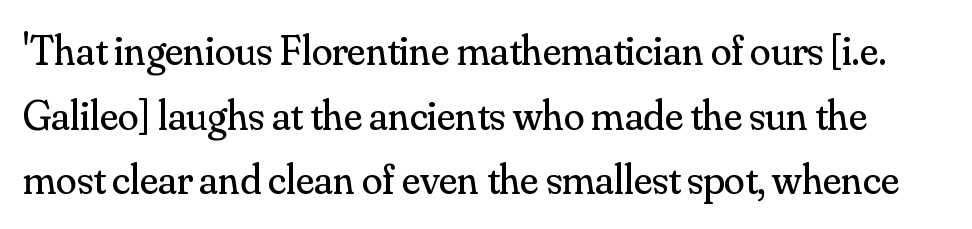
Q: Is the text bold? A: No.
Q: Is the text italic (slanted)? A: No, it is upright.
Q: Is the typeface a serif or a sans-serif typeface? A: Serif.
Q: Is the text underlined? A: No.
Q: Is the spacing between letters normal or unusually wide? A: Normal.
Q: Is the spacing between lines tight, normal or loose? A: Normal.
Q: Width (condensed, normal, or wide)? A: Normal.
Q: Stroke contrast? A: Medium.
Q: x-height? A: Small.
Q: Monospaced? A: No.
